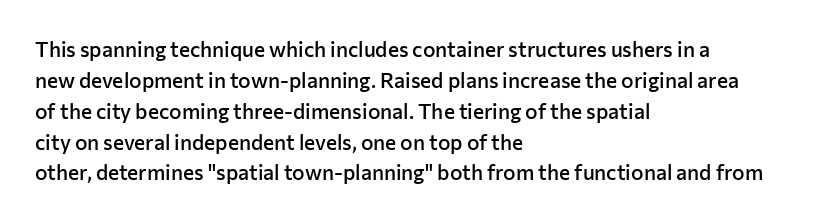
The image shows 21 px text type, upright; set left-aligned, normal line spacing (1.47x), normal letter spacing, not underlined.
